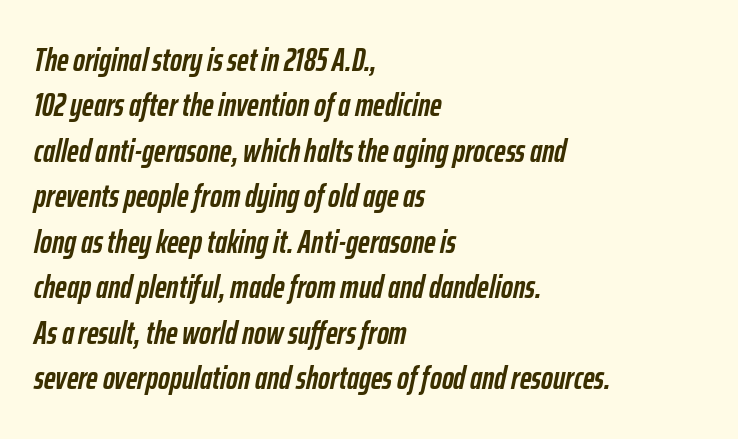
The image shows 32 px semibold, condensed type, italic (leaning right); set left-aligned, normal line spacing (1.42x), normal letter spacing, not underlined; low stroke contrast and a medium x-height.
